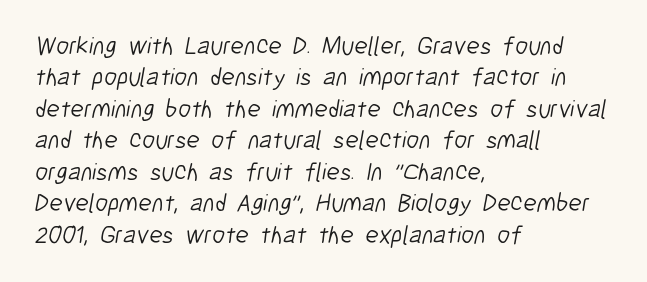
Q: Is the text bold? A: No.
Q: Is the text underlined? A: No.
Q: How is the paragraph aligned? A: Left-aligned.
Q: Is the spacing between letters normal or unusually wide? A: Normal.
Q: Is the spacing between lines tight, normal or loose? A: Normal.
